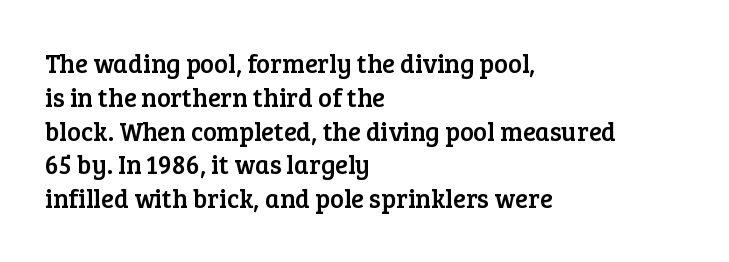
{"italic": "no", "underline": "no", "align": "left", "line_spacing": "normal", "line_spacing_ratio": 1.3, "letter_spacing": "normal", "letter_spacing_em": 0.0, "glyph_px": 26}
